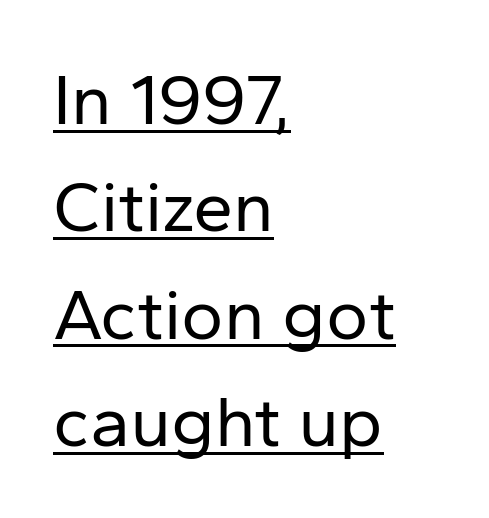
{"serif": "no", "italic": "no", "bold": "no", "weight": "regular", "width": "normal", "stroke_contrast": "low", "x_height": "medium", "monospaced": "no", "underline": "yes", "align": "left", "line_spacing": "normal", "line_spacing_ratio": 1.49, "letter_spacing": "normal", "letter_spacing_em": 0.0, "glyph_px": 72}
